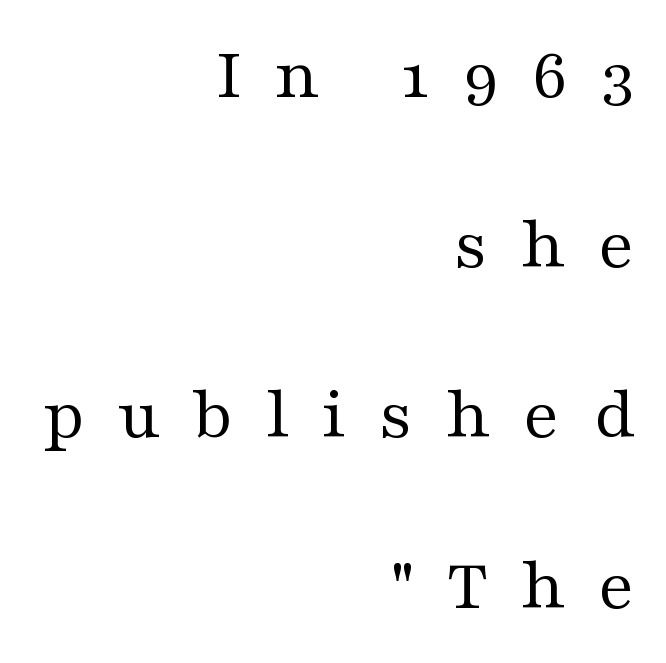
A typesetter would call this leading open, well beyond the default. The string is rendered with underlining switched off. The line texture is sparse and dotted thanks to wide tracking. Classification — serif. Do the characters align in a grid? No, the font is proportional.
